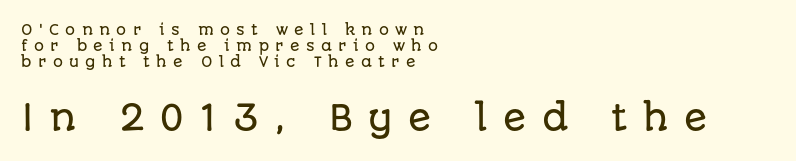
Q: Is the text italic (slanted)? A: No, it is upright.
Q: Is the typeface a serif or a sans-serif typeface? A: Sans-serif.
Q: Is the text underlined? A: No.
Q: How is the paragraph aligned? A: Left-aligned.
Q: Is the spacing between letters normal or unusually wide? A: Unusually wide.
Q: Is the spacing between lines tight, normal or loose? A: Tight.
Q: Which block of text is set in a larger size, the first (top) or the second (bottom)? A: The second (bottom) one.
Q: Width (condensed, normal, or wide)? A: Normal.
Q: Stroke contrast? A: Low.
Q: x-height? A: Large.
Q: Monospaced? A: No.
